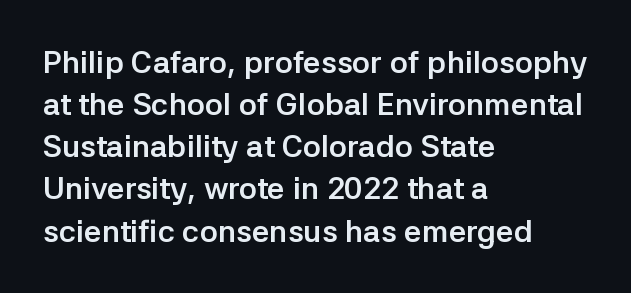
{"serif": "no", "italic": "no", "bold": "yes", "weight": "semibold", "width": "normal", "stroke_contrast": "low", "x_height": "medium", "monospaced": "no", "underline": "no", "align": "left", "line_spacing": "normal", "line_spacing_ratio": 1.36, "letter_spacing": "normal", "letter_spacing_em": 0.0, "glyph_px": 31}
